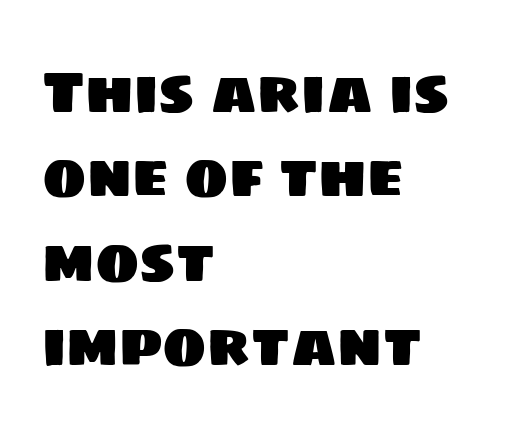
Q: Is the typeface a serif or a sans-serif typeface? A: Sans-serif.
Q: Is the text underlined? A: No.
Q: How is the paragraph aligned? A: Left-aligned.
Q: Is the spacing between letters normal or unusually wide? A: Normal.
Q: Is the spacing between lines tight, normal or loose? A: Normal.
Q: Width (condensed, normal, or wide)? A: Normal.
Q: Stroke contrast? A: Low.
Q: x-height? A: Large.
Q: Monospaced? A: No.
